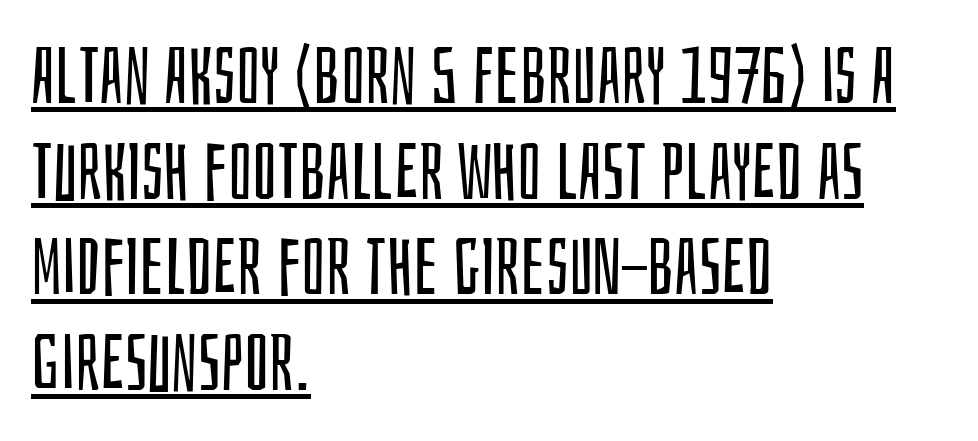
Q: Is the text bold? A: No.
Q: Is the text italic (slanted)? A: No, it is upright.
Q: Is the typeface a serif or a sans-serif typeface? A: Sans-serif.
Q: Is the text underlined? A: Yes.
Q: How is the paragraph aligned? A: Left-aligned.
Q: Is the spacing between letters normal or unusually wide? A: Normal.
Q: Width (condensed, normal, or wide)? A: Condensed.
Q: Stroke contrast? A: Low.
Q: x-height? A: Large.
Q: Monospaced? A: No.
